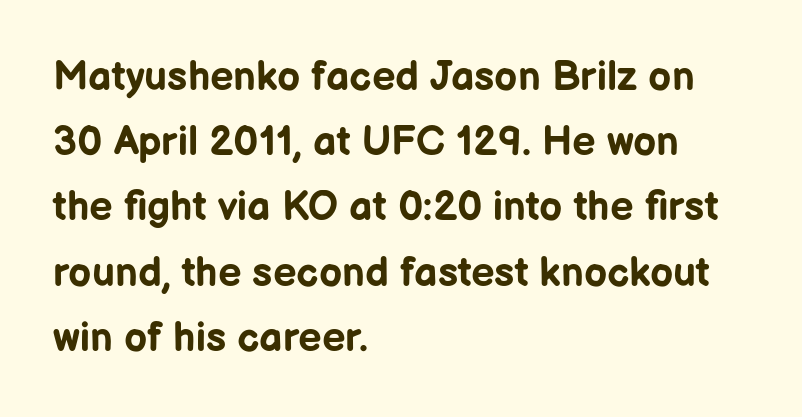
{"serif": "no", "italic": "no", "bold": "yes", "weight": "bold", "width": "normal", "stroke_contrast": "low", "x_height": "medium", "monospaced": "no", "underline": "no", "align": "left", "line_spacing": "normal", "line_spacing_ratio": 1.59, "letter_spacing": "normal", "letter_spacing_em": 0.0, "glyph_px": 41}
